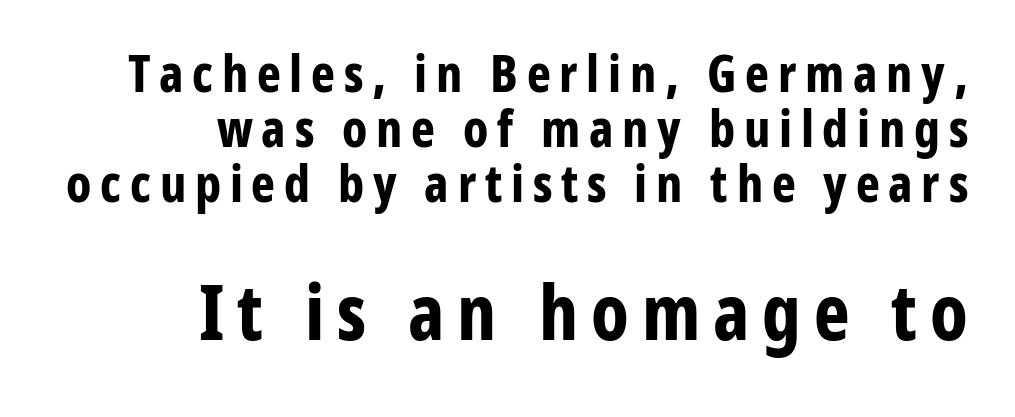
{"serif": "no", "italic": "no", "bold": "yes", "weight": "bold", "width": "condensed", "stroke_contrast": "low", "x_height": "medium", "monospaced": "no", "underline": "no", "align": "right", "line_spacing": "tight", "line_spacing_ratio": 1.08, "larger_block": "second", "size_ratio": 1.49, "glyph_px": 76}
